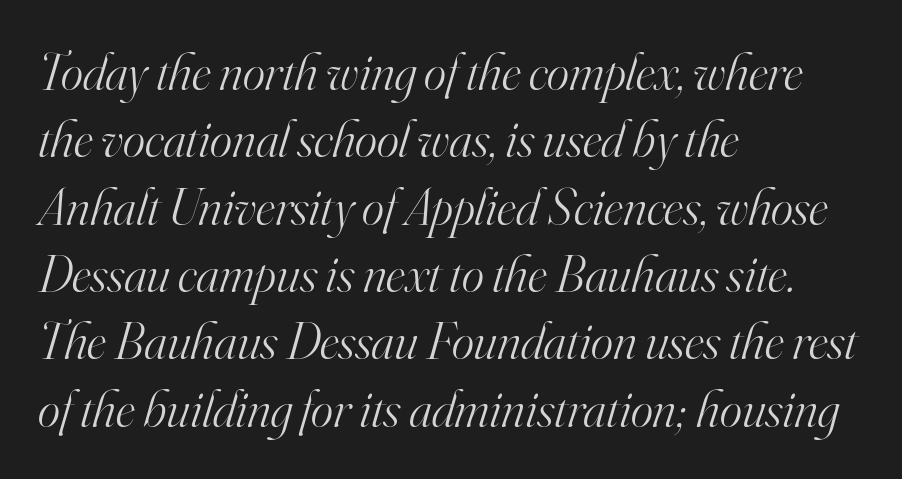
The image shows 53 px light serif type, italic (leaning right); set left-aligned, normal line spacing (1.27x), normal letter spacing, not underlined; high stroke contrast and a small x-height.
